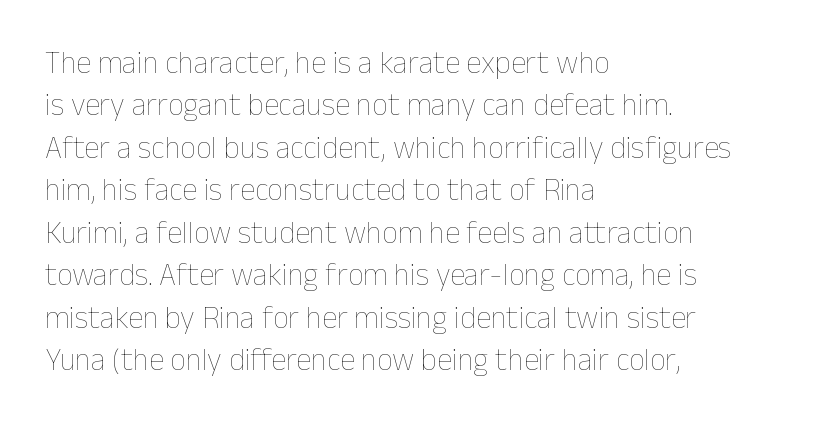
{"italic": "no", "bold": "no", "weight": "thin", "width": "normal", "stroke_contrast": "low", "x_height": "medium", "monospaced": "no", "underline": "no", "align": "left", "line_spacing": "normal", "line_spacing_ratio": 1.37, "letter_spacing": "normal", "letter_spacing_em": 0.0, "glyph_px": 31}
